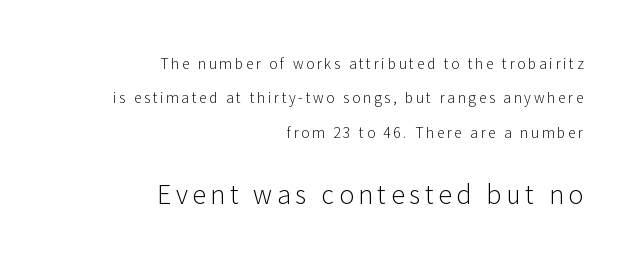
The image shows 25 px text type, upright; set right-aligned, loose line spacing (2.46x), not underlined; the second (bottom) block is 1.79x larger.
